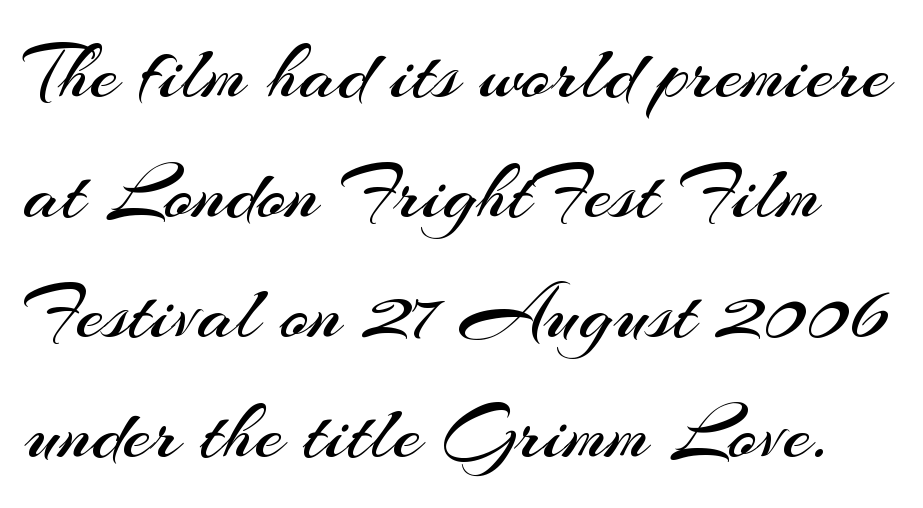
Stroke mass is kept to a normal reading level or below. Evenly set lines give the paragraph a standard silhouette. The face used here is rendered with its standard letterfit. The passage shown is typed in a proportional face where columns would drift.
